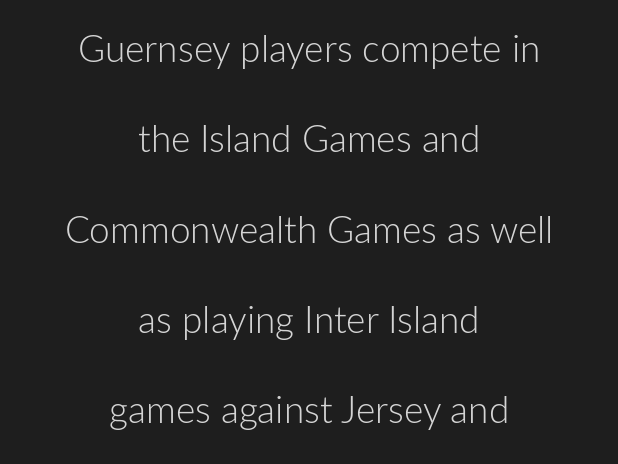
The image shows 37 px light sans-serif type, upright; set centered, loose line spacing (2.44x), normal letter spacing, not underlined; low stroke contrast and a medium x-height.
